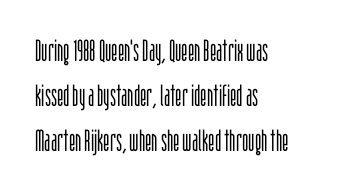
Q: Is the text bold? A: No.
Q: Is the text italic (slanted)? A: No, it is upright.
Q: Is the typeface a serif or a sans-serif typeface? A: Sans-serif.
Q: Is the text underlined? A: No.
Q: How is the paragraph aligned? A: Left-aligned.
Q: Is the spacing between letters normal or unusually wide? A: Normal.
Q: Is the spacing between lines tight, normal or loose? A: Normal.
Q: Width (condensed, normal, or wide)? A: Condensed.
Q: Stroke contrast? A: Low.
Q: x-height? A: Large.
Q: Monospaced? A: No.
